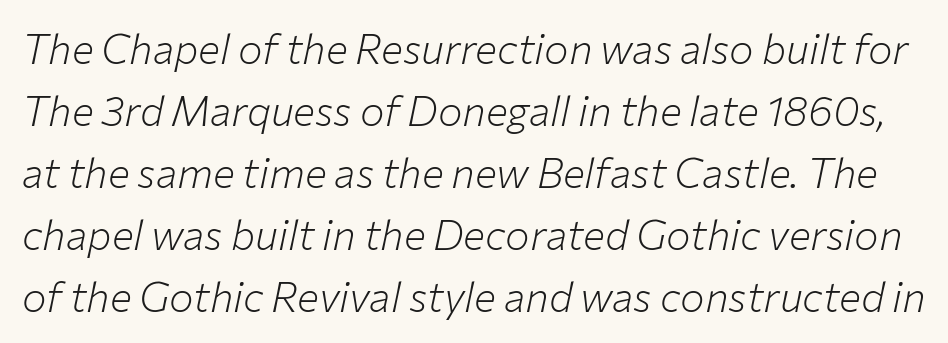
No extra ink here — the face is not bold. Underlining? Definitely not there. The rendering uses natural spacing where letterforms have individual widths. Notice how the stems are inclined rather than vertical — that's the hallmark of italics. Leading: standard. Here the glyphs are tracked normally, forming tight word shapes.
